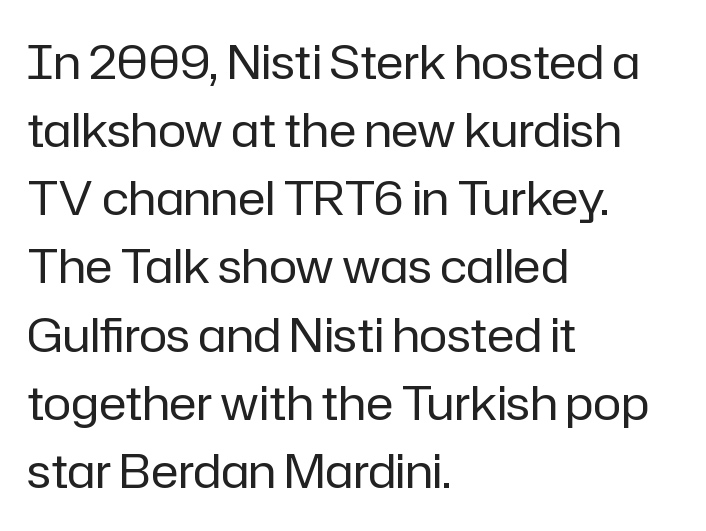
{"serif": "no", "italic": "no", "bold": "no", "weight": "regular", "width": "normal", "stroke_contrast": "low", "x_height": "medium", "monospaced": "no", "underline": "no", "align": "left", "line_spacing": "normal", "line_spacing_ratio": 1.45, "letter_spacing": "normal", "letter_spacing_em": 0.0, "glyph_px": 47}
